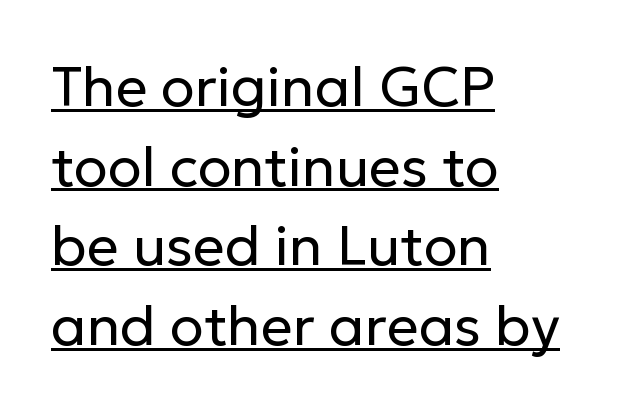
The lines in this sample share a left origin and differ only in where they stop. Nope, not italic — everything's standing straight. The letters advance in unequal steps, a hallmark of proportional type. The vertical gap from one line to the next is medium. To sum up the face: it is a sans, with no serifs. Stroke mass is kept to a normal reading level or below.
